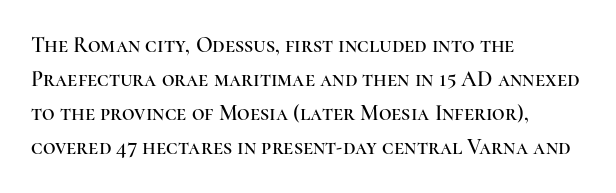
Students, observe: this is what conventionally led text looks like. This sample uses an upright cut, with every glyph sitting square on the baseline. A clean baseline with only descenders dipping below it. Each word holds together tightly as a unit, with standard inter-letter gaps.
